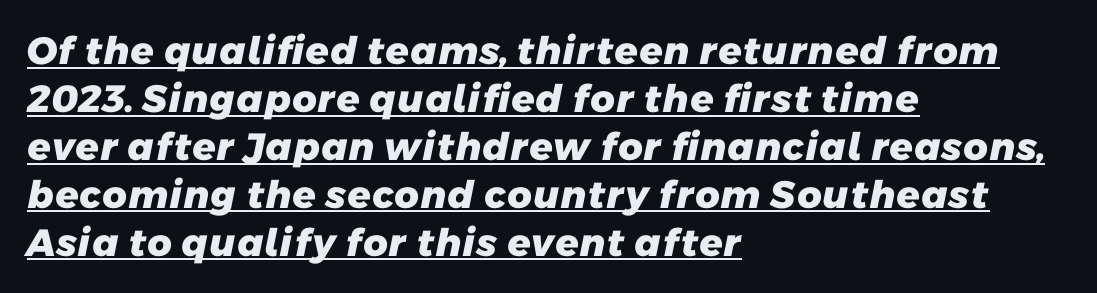
The font is running at its bold setting. Spacing verdict: proportional, widths tailored to each character. Glance below the letters and you will spot a drawn line. Classification — sans serif.
